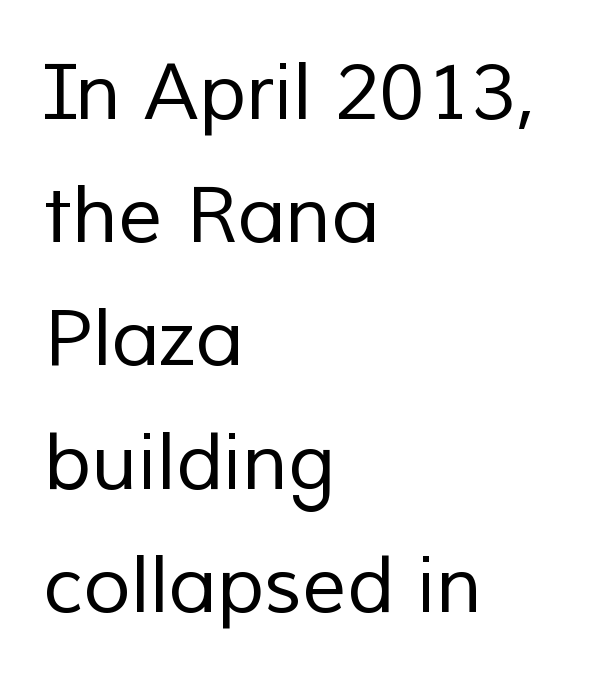
Q: Is the text bold? A: No.
Q: Is the typeface a serif or a sans-serif typeface? A: Sans-serif.
Q: Is the text underlined? A: No.
Q: How is the paragraph aligned? A: Left-aligned.
Q: Is the spacing between letters normal or unusually wide? A: Normal.
Q: Is the spacing between lines tight, normal or loose? A: Normal.
Q: Width (condensed, normal, or wide)? A: Normal.
Q: Stroke contrast? A: Low.
Q: x-height? A: Medium.
Q: Monospaced? A: No.
